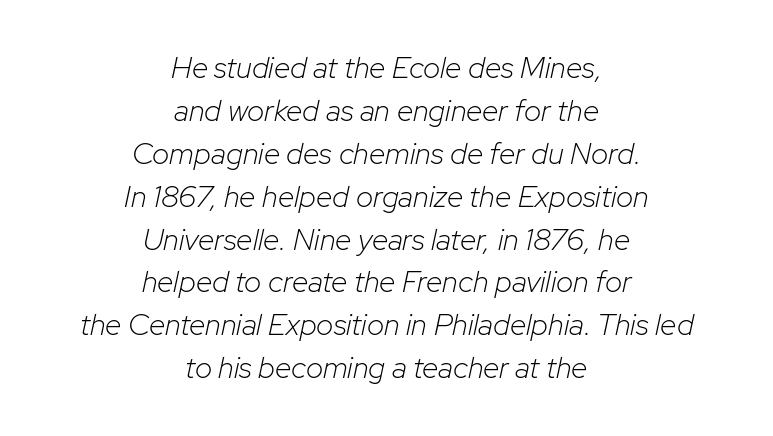
Successive baselines arrive at the customary interval. The cut favours lightness, reaching ordinary text weight at its darkest. Teacher's note: observe the equal gaps on both sides — that is centered alignment. A clean baseline with only descenders dipping below it. Varying glyph widths throughout — classic text-font behaviour.
